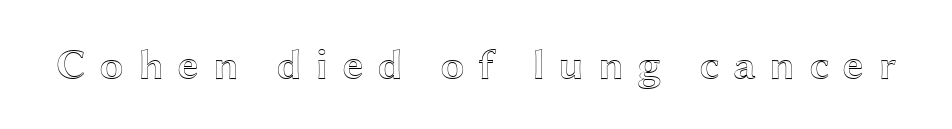
Q: Is the text italic (slanted)? A: No, it is upright.
Q: Is the text underlined? A: No.
Q: Is the spacing between letters normal or unusually wide? A: Unusually wide.
Q: Width (condensed, normal, or wide)? A: Wide.
Q: x-height? A: Medium.
Q: Monospaced? A: No.
